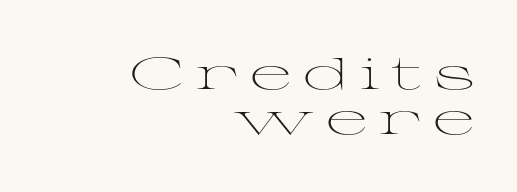
Q: Is the text bold? A: No.
Q: Is the text italic (slanted)? A: No, it is upright.
Q: Is the typeface a serif or a sans-serif typeface? A: Serif.
Q: Is the text underlined? A: No.
Q: How is the paragraph aligned? A: Right-aligned.
Q: Is the spacing between letters normal or unusually wide? A: Unusually wide.
Q: Is the spacing between lines tight, normal or loose? A: Tight.
Q: Width (condensed, normal, or wide)? A: Wide.
Q: Stroke contrast? A: Medium.
Q: x-height? A: Medium.
Q: Monospaced? A: No.
